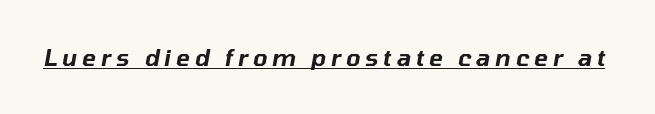
Q: Is the text italic (slanted)? A: Yes, it leans right by about 10 degrees.
Q: Is the text underlined? A: Yes.
Q: Is the spacing between letters normal or unusually wide? A: Unusually wide.
